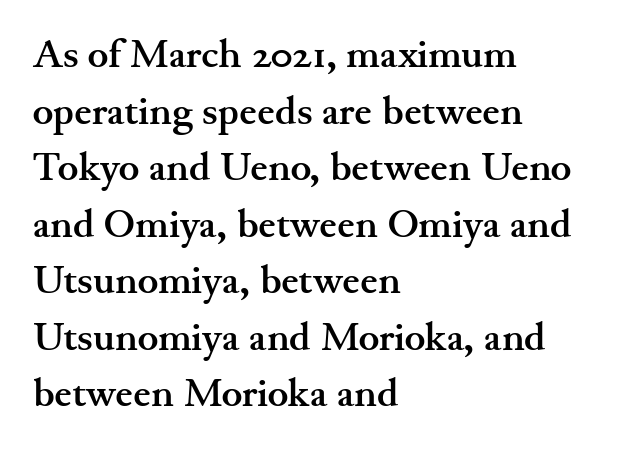
Q: Is the text bold? A: Yes.
Q: Is the text italic (slanted)? A: No, it is upright.
Q: Is the typeface a serif or a sans-serif typeface? A: Serif.
Q: Is the text underlined? A: No.
Q: How is the paragraph aligned? A: Left-aligned.
Q: Is the spacing between letters normal or unusually wide? A: Normal.
Q: Is the spacing between lines tight, normal or loose? A: Normal.
Q: Width (condensed, normal, or wide)? A: Wide.
Q: Stroke contrast? A: Medium.
Q: x-height? A: Small.
Q: Monospaced? A: No.
